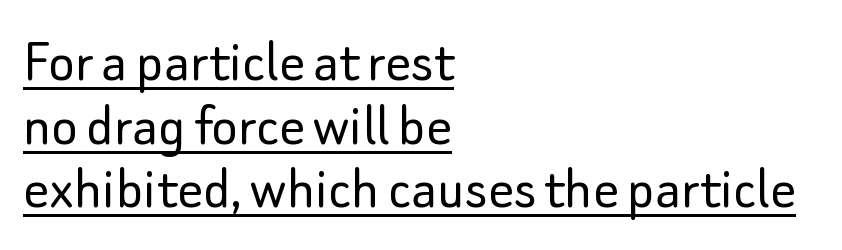
The face used here is proportionally spaced, like ordinary book or web type. I'd call this a sans setting — the letters go barefoot. Students, observe: this is what under-led, compact text looks like. The lettering holds an erect, upright posture throughout.
